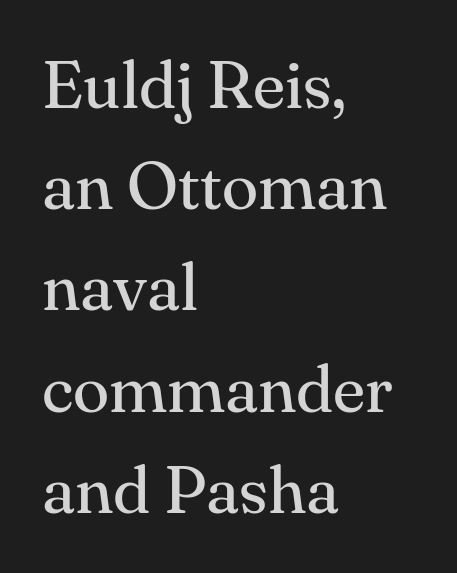
Nothing heavy about these letters — not bold at all. Honestly, there is no underline to notice here at all. How are the letters spaced? Ordinarily, with no added tracking. The designer went with a serif here, giving each stem small feet.
